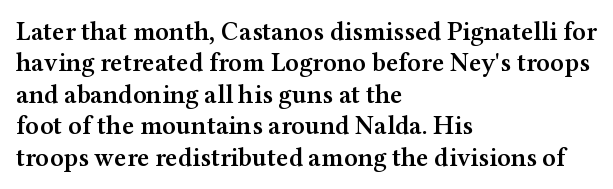
{"italic": "no", "bold": "semi", "underline": "no", "align": "left", "line_spacing_ratio": 1.21, "letter_spacing": "normal", "letter_spacing_em": 0.0, "glyph_px": 26}
